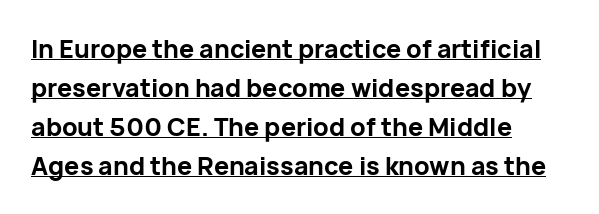
The image shows 25 px bold type, upright; set left-aligned, normal line spacing (1.56x), normal letter spacing, underlined.
